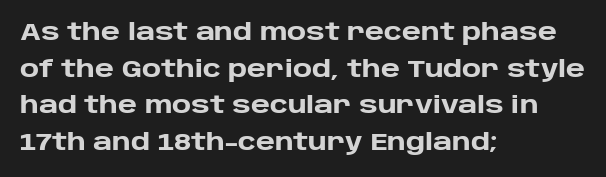
A typesetter would call this zero additional tracking. The letters stand upright; this is a roman face. Regular leading. The passage is arranged the way most books set body copy — flush left. Rule under the text: the space is simply empty. Strokes here are thick enough to call this a true bold.
